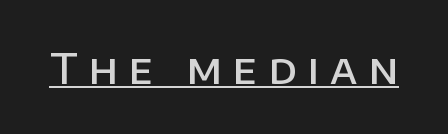
Q: Is the text bold? A: Semi-bold.
Q: Is the text italic (slanted)? A: No, it is upright.
Q: Is the typeface a serif or a sans-serif typeface? A: Sans-serif.
Q: Is the text underlined? A: Yes.
Q: Is the spacing between letters normal or unusually wide? A: Unusually wide.
Q: Width (condensed, normal, or wide)? A: Normal.
Q: Stroke contrast? A: Low.
Q: x-height? A: Large.
Q: Monospaced? A: No.
